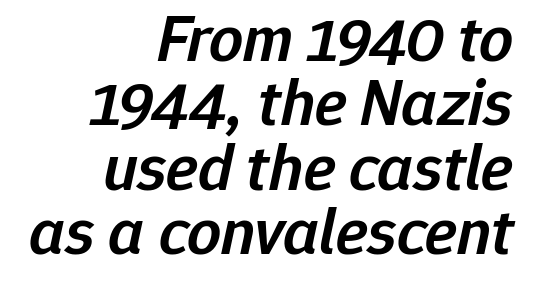
The tracking reads as untouched default to a designer's eye. Note the varied advance widths — an 'i' is clearly narrower than an 'm'. Each new line begins almost immediately beneath the previous one. Glance below the letters and you will spot only blank space. Students, this is semibold: more ink than regular, less than bold.
